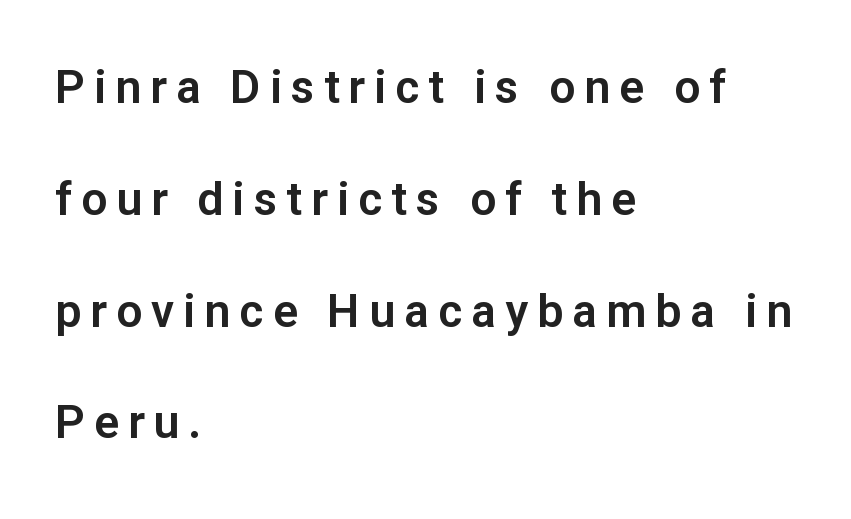
Q: Is the text italic (slanted)? A: No, it is upright.
Q: Is the typeface a serif or a sans-serif typeface? A: Sans-serif.
Q: Is the text underlined? A: No.
Q: How is the paragraph aligned? A: Left-aligned.
Q: Is the spacing between letters normal or unusually wide? A: Unusually wide.
Q: Is the spacing between lines tight, normal or loose? A: Loose.
Q: Width (condensed, normal, or wide)? A: Normal.
Q: Stroke contrast? A: Low.
Q: x-height? A: Medium.
Q: Monospaced? A: No.
